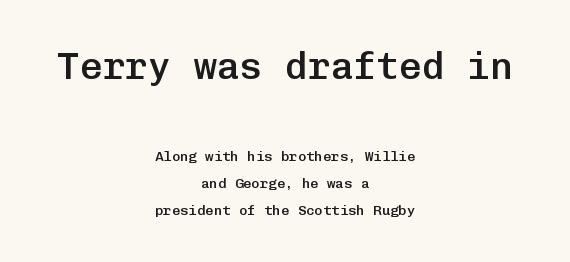
The image shows 38 px semibold sans-serif type, upright, monospaced; set centered, loose line spacing (1.93x), normal letter spacing, not underlined; the first (top) block is 2.71x larger; low stroke contrast and a medium x-height.
